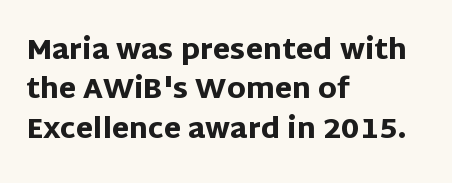
This rendering features lettering with no underline. The type sits square on the baseline with zero lean. Heavy, bold letterforms. Reading down the column, the eye jumps a familiar distance to each next line.
